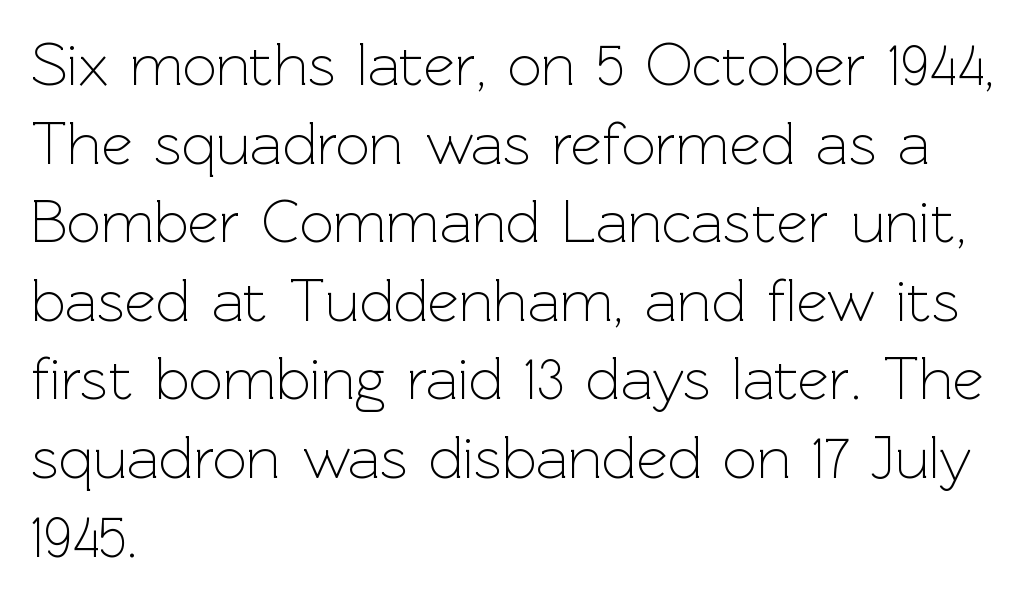
{"serif": "no", "italic": "no", "bold": "no", "weight": "light", "width": "normal", "x_height": "medium", "monospaced": "no", "underline": "no", "align": "left", "line_spacing": "normal", "line_spacing_ratio": 1.31, "letter_spacing": "normal", "letter_spacing_em": 0.0, "glyph_px": 60}
